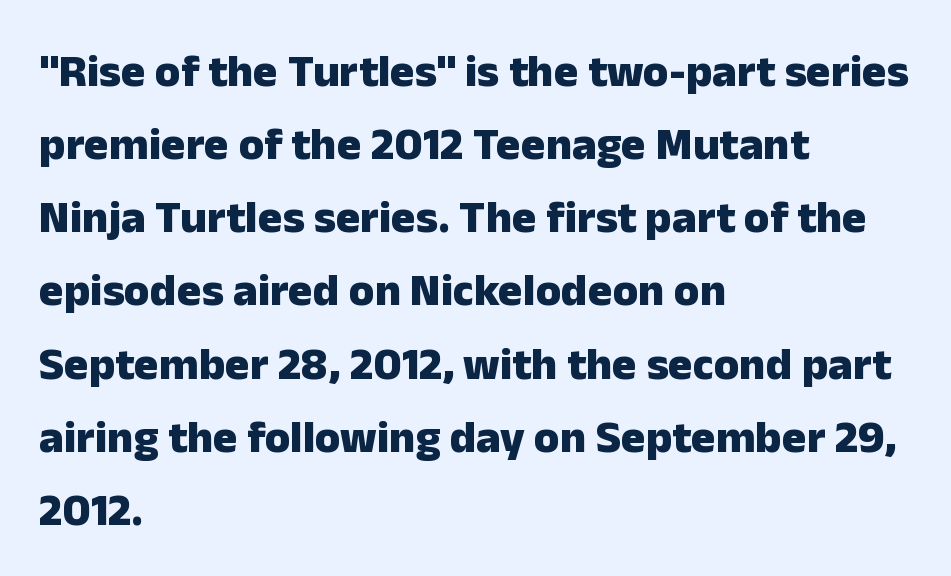
Q: Is the text bold? A: Yes.
Q: Is the text italic (slanted)? A: No, it is upright.
Q: Is the typeface a serif or a sans-serif typeface? A: Sans-serif.
Q: Is the text underlined? A: No.
Q: How is the paragraph aligned? A: Left-aligned.
Q: Is the spacing between letters normal or unusually wide? A: Normal.
Q: Is the spacing between lines tight, normal or loose? A: Normal.
Q: Width (condensed, normal, or wide)? A: Normal.
Q: Stroke contrast? A: Low.
Q: x-height? A: Medium.
Q: Monospaced? A: No.
